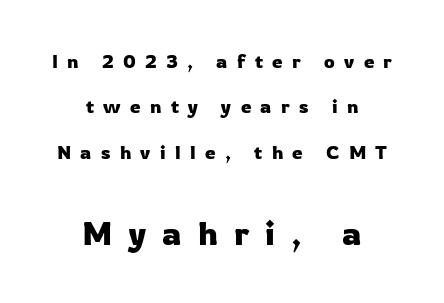
{"serif": "no", "italic": "no", "width": "normal", "stroke_contrast": "low", "x_height": "medium", "monospaced": "no", "underline": "no", "align": "center", "line_spacing": "loose", "line_spacing_ratio": 2.39, "letter_spacing": "wide", "letter_spacing_em": 0.49, "larger_block": "second", "size_ratio": 1.74, "glyph_px": 33}
